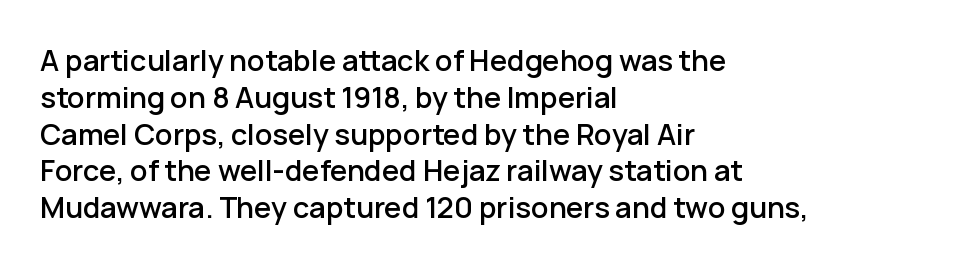
Students, note that the glyphs here touch the page at normal intervals. Lines of text with bare space underneath. Think of a printed novel: that variable character pitch is what you see here. Look at the bottom of the vertical strokes: they stop flat, with no serifs.
